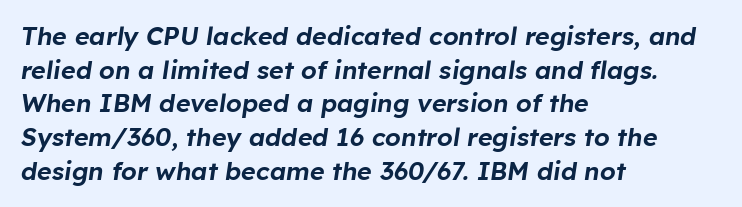
A typesetter would mark this as italic. The paragraph shown leans on its left margin. The rendering uses a moderate line-height, typical for paragraphs. Words float on clear page, feet unadorned.
